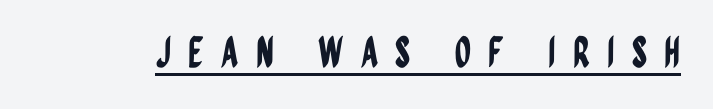
{"serif": "no", "italic": "no", "width": "condensed", "stroke_contrast": "low", "x_height": "large", "monospaced": "no", "underline": "yes", "letter_spacing": "wide", "letter_spacing_em": 0.4, "glyph_px": 42}
